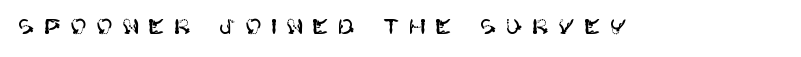
Q: Is the text italic (slanted)? A: No, it is upright.
Q: Is the text underlined? A: No.
Q: Is the spacing between letters normal or unusually wide? A: Unusually wide.
